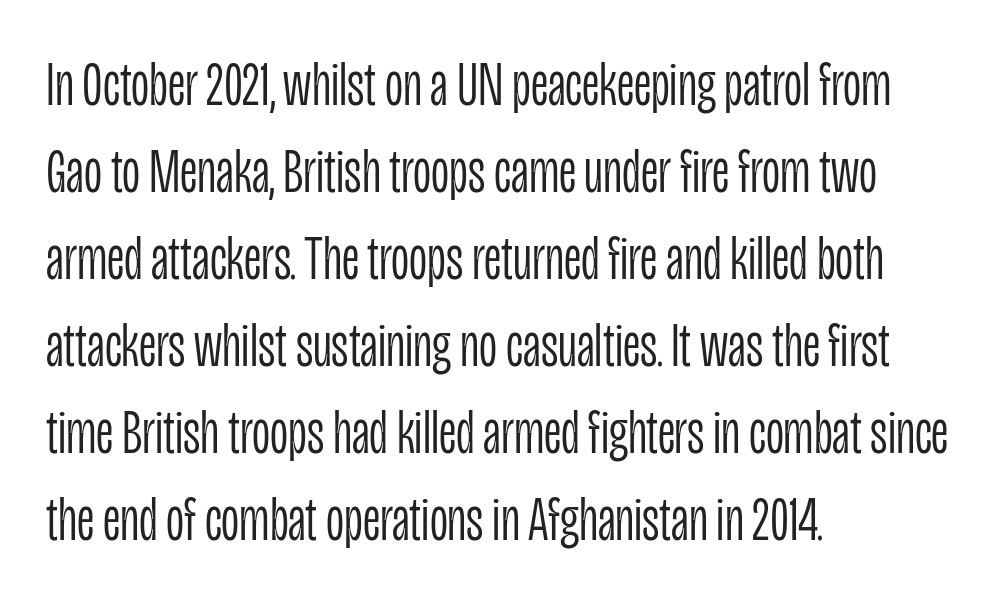
The image shows 63 px light, condensed sans-serif type, upright; set left-aligned, normal line spacing (1.38x), normal letter spacing, not underlined; low stroke contrast and a large x-height.
